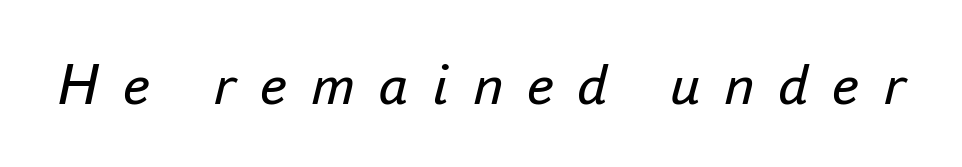
These glyphs show unthickened strokes, regular width or finer. Does the lettering tilt? It does — this is italic. Here the designer chose a conventional face with non-uniform glyph widths. Descenders are the only things crossing below the line. Display-style spreading of the glyphs; the letterfit is very open.
